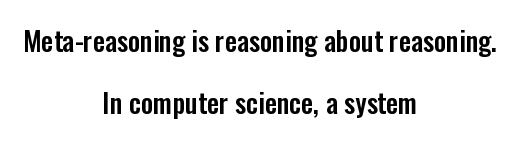
{"italic": "no", "underline": "no", "align": "center", "line_spacing": "loose", "line_spacing_ratio": 2.3, "letter_spacing": "normal", "letter_spacing_em": 0.0, "glyph_px": 27}
